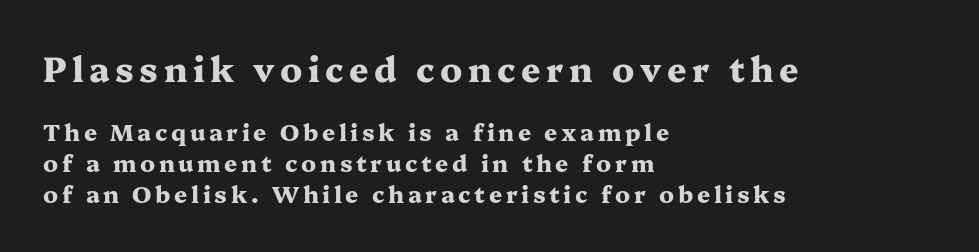
Unlike a clean sans, this face finishes its strokes with serifs. You could not count columns in this text — the font is proportionally spaced. Leading: standard. Here the first block reads like a headline and the second like body copy. It's the straight-up-and-down kind of type.
